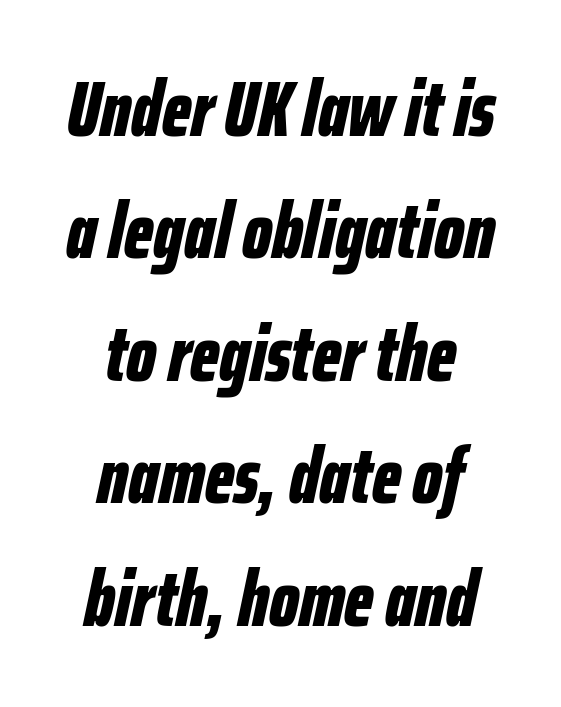
The image shows 79 px bold, condensed type, italic (leaning right); set centered, normal line spacing (1.55x), normal letter spacing, not underlined; low stroke contrast and a medium x-height.
